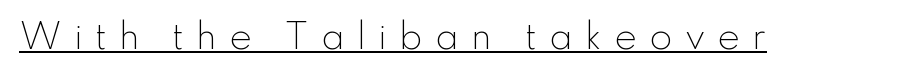
{"serif": "no", "italic": "no", "bold": "no", "weight": "light", "width": "normal", "stroke_contrast": "low", "x_height": "small", "monospaced": "no", "underline": "yes", "letter_spacing": "wide", "letter_spacing_em": 0.35, "glyph_px": 34}
